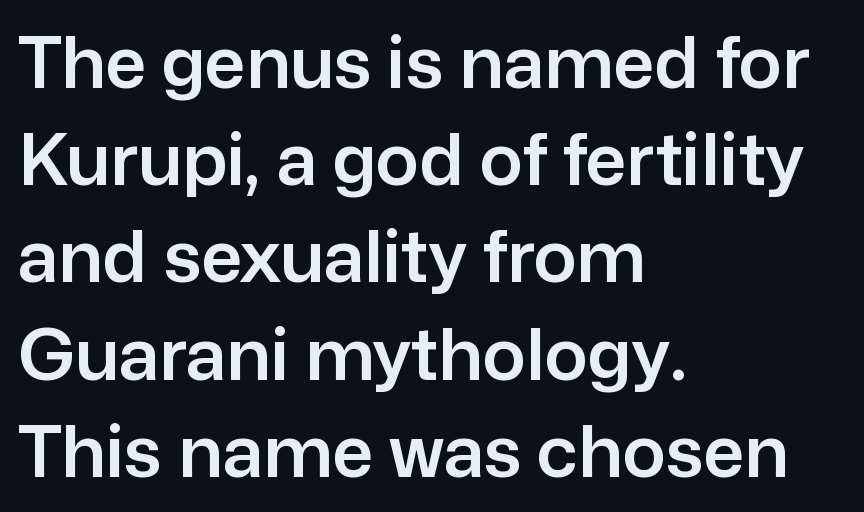
Q: Is the text italic (slanted)? A: No, it is upright.
Q: Is the typeface a serif or a sans-serif typeface? A: Sans-serif.
Q: Is the text underlined? A: No.
Q: How is the paragraph aligned? A: Left-aligned.
Q: Is the spacing between letters normal or unusually wide? A: Normal.
Q: Is the spacing between lines tight, normal or loose? A: Normal.
Q: Width (condensed, normal, or wide)? A: Normal.
Q: Stroke contrast? A: Low.
Q: x-height? A: Medium.
Q: Monospaced? A: No.
